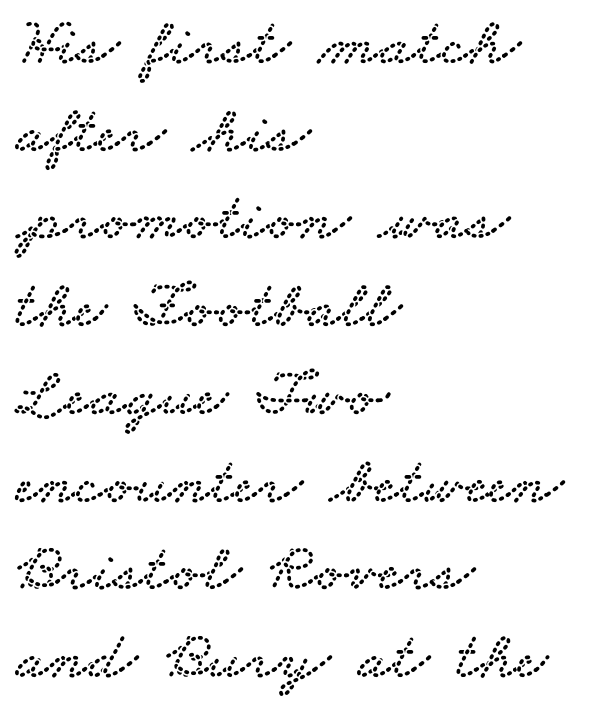
{"serif": "yes", "width": "wide", "stroke_contrast": "low", "x_height": "small", "monospaced": "no", "underline": "no", "align": "left", "line_spacing": "normal", "line_spacing_ratio": 1.29, "letter_spacing": "normal", "letter_spacing_em": 0.0, "glyph_px": 68}
